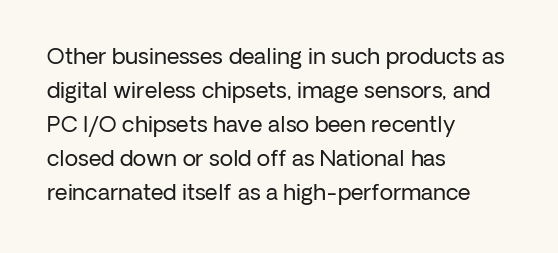
{"italic": "no", "bold": "no", "underline": "no", "align": "left", "line_spacing": "normal", "line_spacing_ratio": 1.54, "letter_spacing": "normal", "letter_spacing_em": 0.0, "glyph_px": 22}
